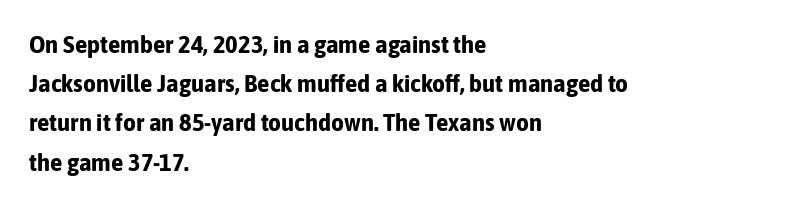
Q: Is the text bold? A: Yes.
Q: Is the text italic (slanted)? A: No, it is upright.
Q: Is the text underlined? A: No.
Q: How is the paragraph aligned? A: Left-aligned.
Q: Is the spacing between letters normal or unusually wide? A: Normal.
Q: Is the spacing between lines tight, normal or loose? A: Normal.
